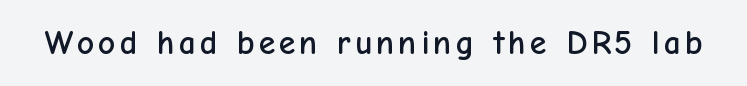
Character widths vary here, with narrow letters taking less room than wide ones. Observe the absence of serifs on each vertical stroke in this sample. This rendering features lettering with no underline. Nope, not italic — everything's standing straight.
